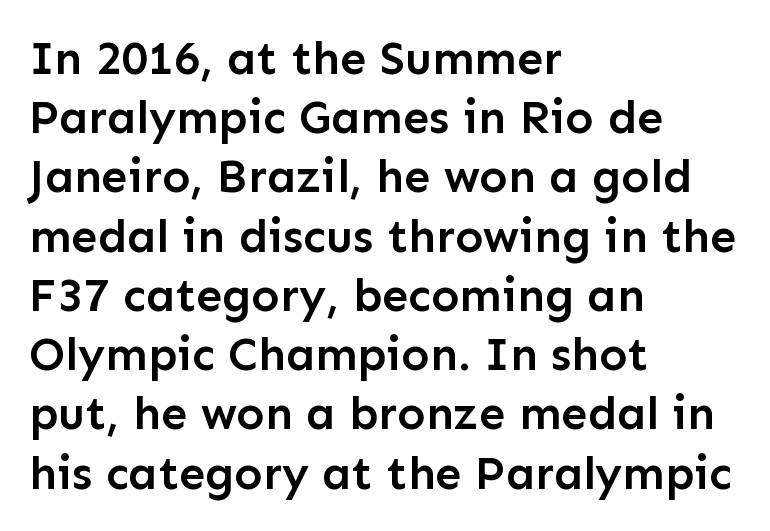
Line starts are locked; line ends wander. No extra tracking has been applied to these lines. Classification — sans serif. Clear beneath every line of the passage. Vertical spacing — default.
